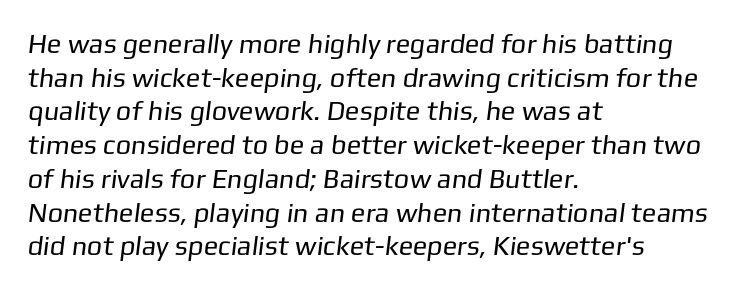
{"bold": "no", "underline": "no", "align": "left", "line_spacing": "normal", "line_spacing_ratio": 1.25, "letter_spacing": "normal", "letter_spacing_em": 0.0, "glyph_px": 27}
